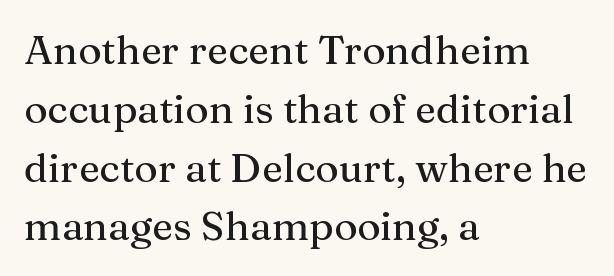
{"serif": "yes", "italic": "no", "width": "normal", "stroke_contrast": "medium", "x_height": "medium", "monospaced": "no", "underline": "no", "align": "left", "line_spacing": "normal", "line_spacing_ratio": 1.47, "letter_spacing": "normal", "letter_spacing_em": 0.0, "glyph_px": 40}
